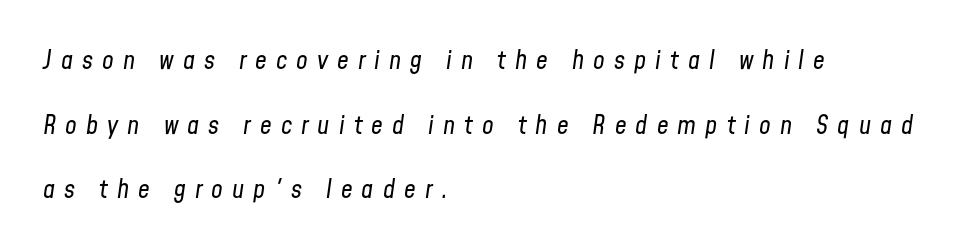
The image shows 26 px text type, italic (leaning right); set left-aligned, loose line spacing (2.49x), unusually wide letter spacing (+0.35 em), not underlined.
